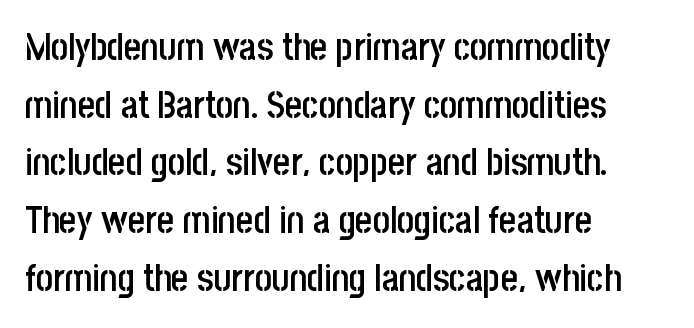
Nothing unusual about the tracking: characters are spaced as the font intends. The typeface chosen for these lines omits serifs. Quick note: not italic, upright. The rows are spaced the way most documents space them. Weight: semibold (demi). Plain, unruled lines of type.
